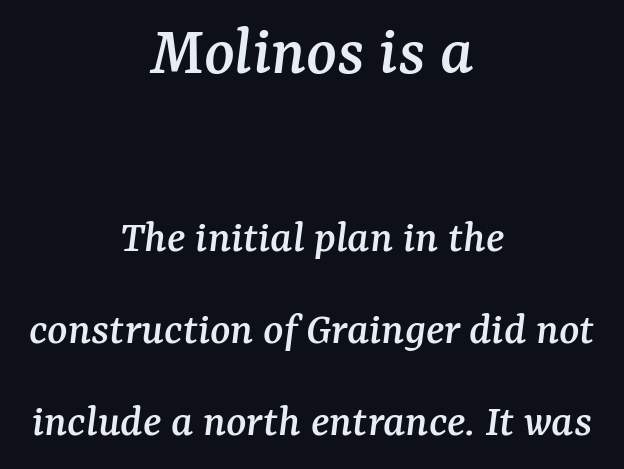
Q: Is the text italic (slanted)? A: Yes, it leans right by about 7 degrees.
Q: Is the typeface a serif or a sans-serif typeface? A: Serif.
Q: Is the text underlined? A: No.
Q: How is the paragraph aligned? A: Centered.
Q: Is the spacing between letters normal or unusually wide? A: Normal.
Q: Is the spacing between lines tight, normal or loose? A: Loose.
Q: Which block of text is set in a larger size, the first (top) or the second (bottom)? A: The first (top) one.
Q: Width (condensed, normal, or wide)? A: Normal.
Q: Stroke contrast? A: Medium.
Q: x-height? A: Medium.
Q: Monospaced? A: No.
